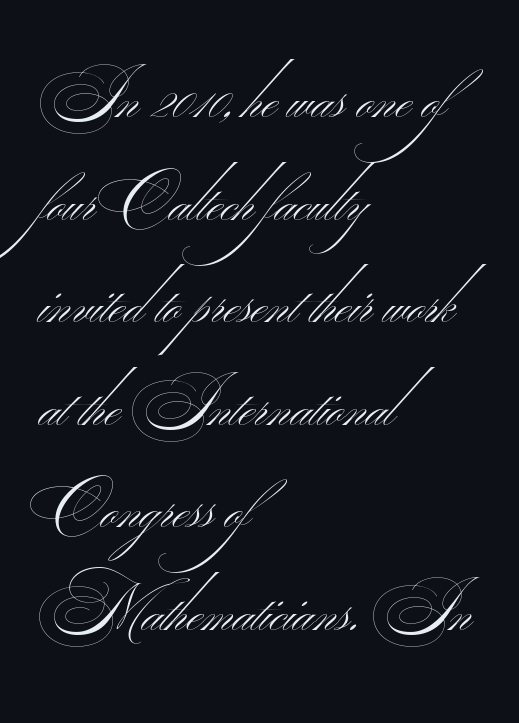
Q: Is the text bold? A: No.
Q: Is the typeface a serif or a sans-serif typeface? A: Sans-serif.
Q: Is the text underlined? A: No.
Q: How is the paragraph aligned? A: Left-aligned.
Q: Is the spacing between letters normal or unusually wide? A: Normal.
Q: Is the spacing between lines tight, normal or loose? A: Normal.
Q: Width (condensed, normal, or wide)? A: Wide.
Q: Stroke contrast? A: Medium.
Q: Monospaced? A: No.
